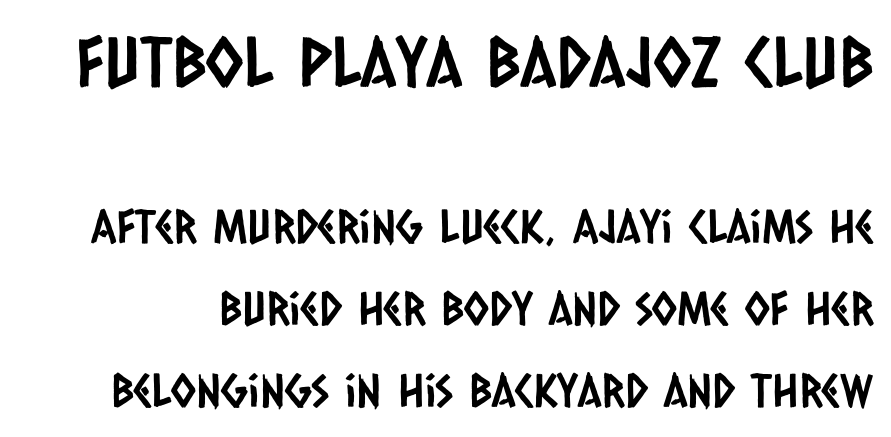
Q: Is the typeface a serif or a sans-serif typeface? A: Sans-serif.
Q: Is the text underlined? A: No.
Q: Is the spacing between letters normal or unusually wide? A: Normal.
Q: Which block of text is set in a larger size, the first (top) or the second (bottom)? A: The first (top) one.
Q: Width (condensed, normal, or wide)? A: Condensed.
Q: Stroke contrast? A: Low.
Q: x-height? A: Large.
Q: Monospaced? A: No.
